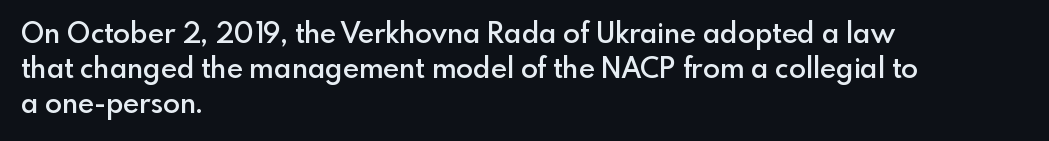
Does the type have serifs? No, each stem ends abruptly. This is moderately heavy type, rendered in semibold. Interline gaps are of average width in this sample. Note the varied advance widths — an 'i' is clearly narrower than an 'm'. Plain, unruled lines of type. Nope, not italic — everything's standing straight.
